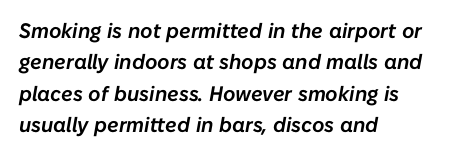
Layout note: lines flush left. Nobody drew a line under any word here. The letters sit at their default tracking, neither squeezed nor spread. The specimen reads as italic at a glance. In terms of leading, this rendering sits right in the middle.
